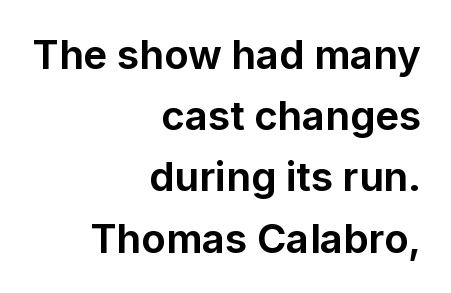
The image shows 40 px bold sans-serif type, upright; set right-aligned, normal line spacing (1.53x), normal letter spacing, not underlined; low stroke contrast and a medium x-height.
